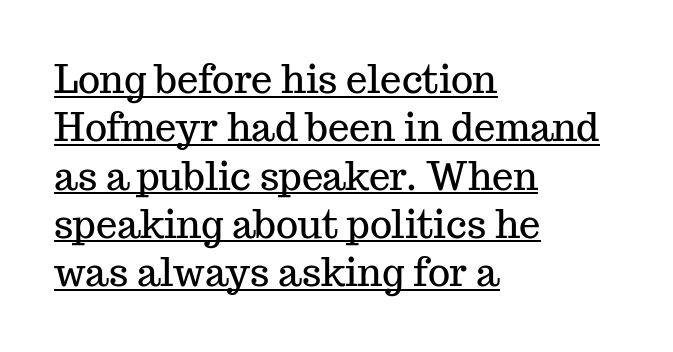
The lines are quadded left. The letters advance in unequal steps, a hallmark of proportional type. Regarding leading, the lines here are spaced in the standard way. Ascenders rise straight up at ninety degrees. The gaps between neighbouring characters are ordinary and unremarkable. Emphasis is given by a line drawn under the lettering.
